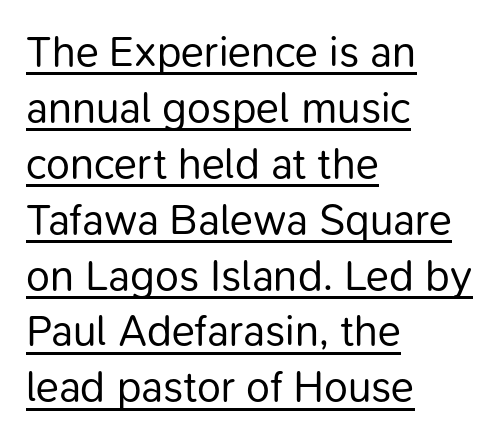
A continuous stroke trails under the words, as in a hyperlink. Posture: vertical. The rendering anchors every line to the left-hand side. Character widths vary here, with narrow letters taking less room than wide ones. The font is comparable to plain body text, perhaps lighter.
